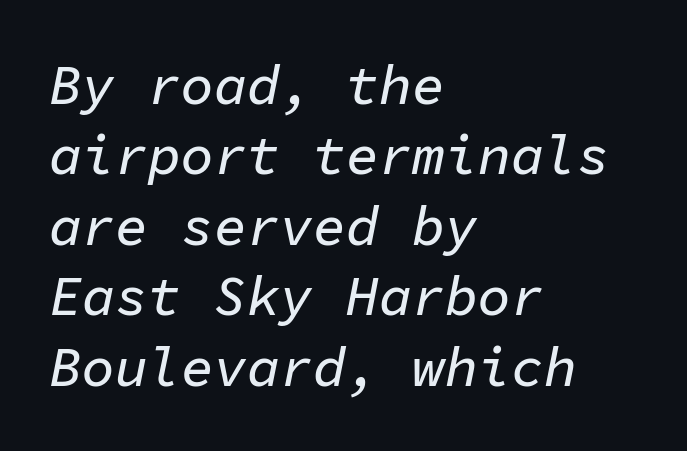
The image shows 55 px text type, italic (leaning right), monospaced; set left-aligned, normal line spacing (1.28x), normal letter spacing, not underlined; low stroke contrast and a medium x-height.
